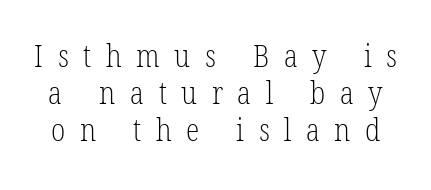
The image shows 31 px light, condensed serif type; set line spacing 1.19x, unusually wide letter spacing (+0.47 em), not underlined; low stroke contrast and a medium x-height.
